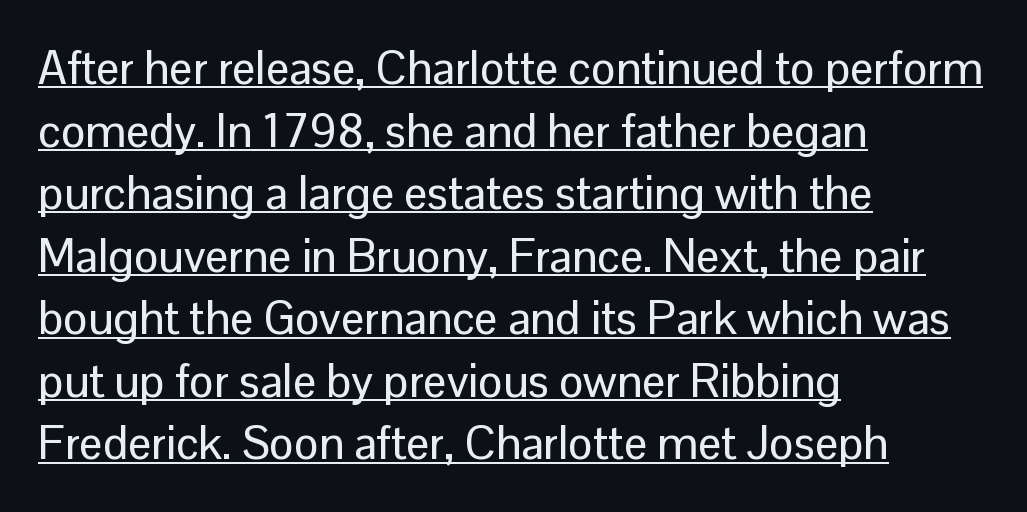
The image shows 46 px sans-serif type, upright; set left-aligned, normal line spacing (1.36x), normal letter spacing, underlined; low stroke contrast and a medium x-height.
